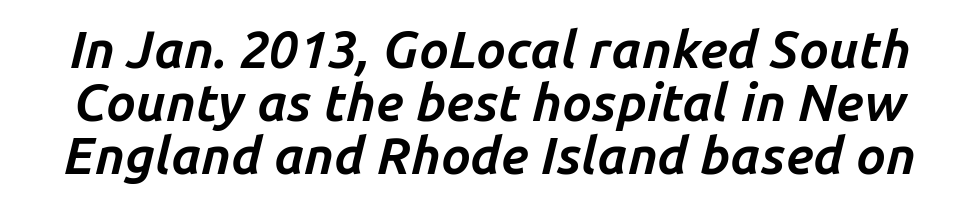
The image shows 52 px bold type, italic (leaning right); set tight line spacing (1.02x), normal letter spacing, not underlined; low stroke contrast and a medium x-height.
